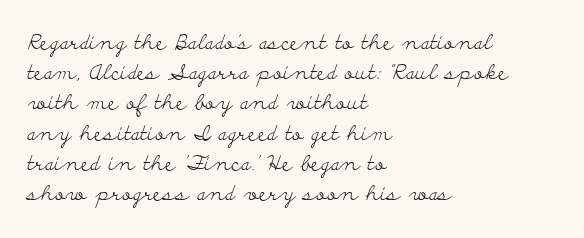
{"bold": "no", "underline": "no", "align": "left", "line_spacing": "normal", "line_spacing_ratio": 1.44, "letter_spacing": "normal", "letter_spacing_em": 0.0, "glyph_px": 21}
